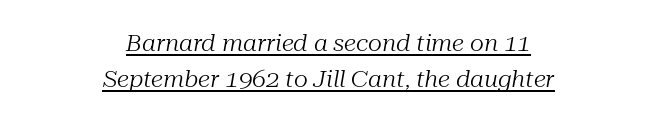
The image shows 22 px text type, italic (leaning right); set centered, normal line spacing (1.64x), normal letter spacing, underlined.
